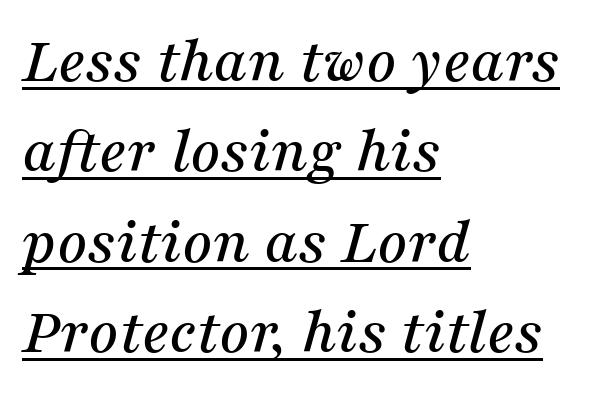
{"serif": "yes", "italic": "yes", "lean": "right", "slant_degrees": 16, "width": "normal", "stroke_contrast": "medium", "x_height": "medium", "monospaced": "no", "underline": "yes", "align": "left", "line_spacing": "normal", "line_spacing_ratio": 1.37, "letter_spacing": "normal", "letter_spacing_em": 0.0, "glyph_px": 66}
